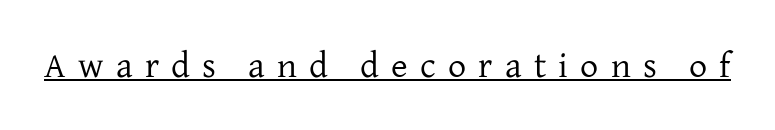
{"serif": "yes", "italic": "no", "bold": "no", "weight": "regular", "width": "normal", "stroke_contrast": "low", "x_height": "medium", "monospaced": "no", "underline": "yes", "letter_spacing": "wide", "letter_spacing_em": 0.34, "glyph_px": 36}
